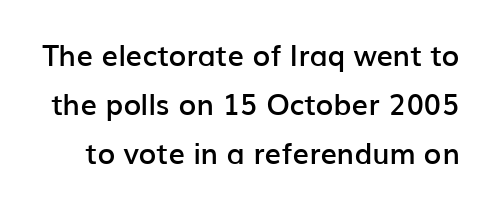
{"serif": "no", "italic": "no", "bold": "semi", "weight": "semibold", "width": "normal", "stroke_contrast": "low", "x_height": "medium", "monospaced": "no", "underline": "no", "line_spacing": "normal", "line_spacing_ratio": 1.69, "letter_spacing": "normal", "letter_spacing_em": 0.0, "glyph_px": 29}
